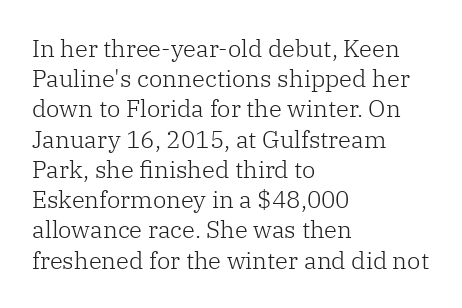
{"italic": "no", "bold": "no", "underline": "no", "align": "left", "line_spacing": "normal", "line_spacing_ratio": 1.26, "letter_spacing": "normal", "letter_spacing_em": 0.0, "glyph_px": 24}
